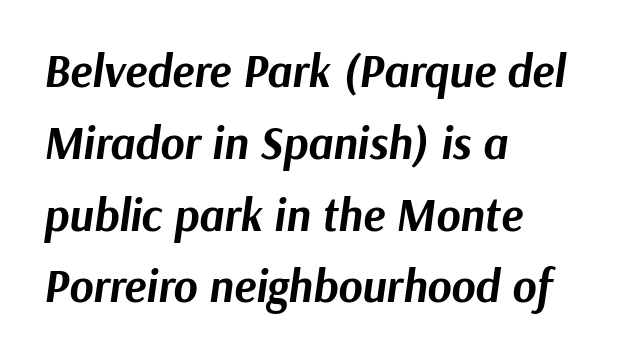
The image shows 46 px bold type, italic (leaning right); set left-aligned, normal line spacing (1.56x), normal letter spacing, not underlined; medium stroke contrast and a medium x-height.
